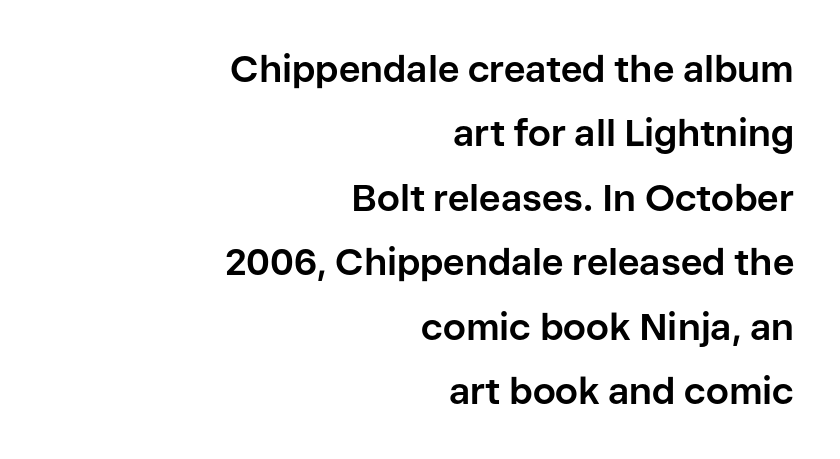
{"serif": "no", "italic": "no", "bold": "yes", "weight": "bold", "width": "normal", "stroke_contrast": "low", "x_height": "medium", "monospaced": "no", "underline": "no", "align": "right", "line_spacing_ratio": 1.74, "letter_spacing": "normal", "letter_spacing_em": 0.0, "glyph_px": 37}
